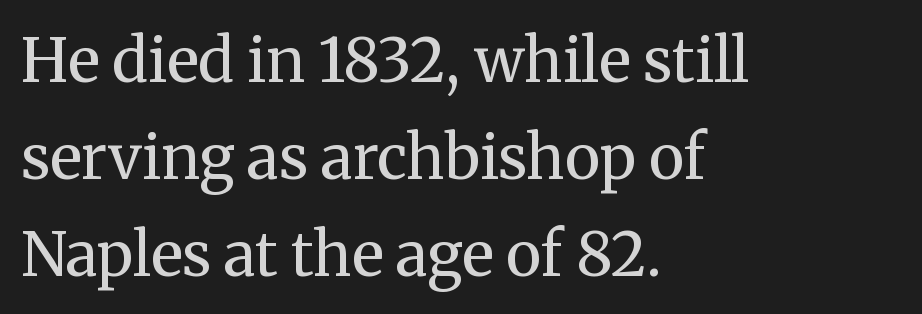
{"serif": "yes", "italic": "no", "bold": "no", "weight": "regular", "width": "normal", "stroke_contrast": "medium", "x_height": "medium", "monospaced": "no", "underline": "no", "align": "left", "line_spacing": "normal", "line_spacing_ratio": 1.59, "letter_spacing": "normal", "letter_spacing_em": 0.0, "glyph_px": 61}
